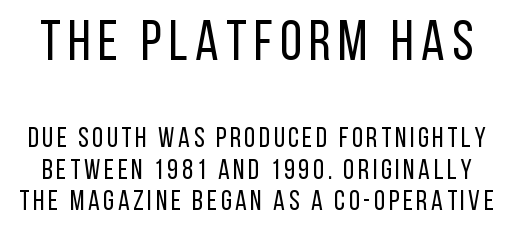
Q: Is the text bold? A: No.
Q: Is the text italic (slanted)? A: No, it is upright.
Q: Is the typeface a serif or a sans-serif typeface? A: Sans-serif.
Q: Is the text underlined? A: No.
Q: Is the spacing between lines tight, normal or loose? A: Tight.
Q: Which block of text is set in a larger size, the first (top) or the second (bottom)? A: The first (top) one.
Q: Width (condensed, normal, or wide)? A: Condensed.
Q: Stroke contrast? A: Low.
Q: x-height? A: Large.
Q: Monospaced? A: No.
